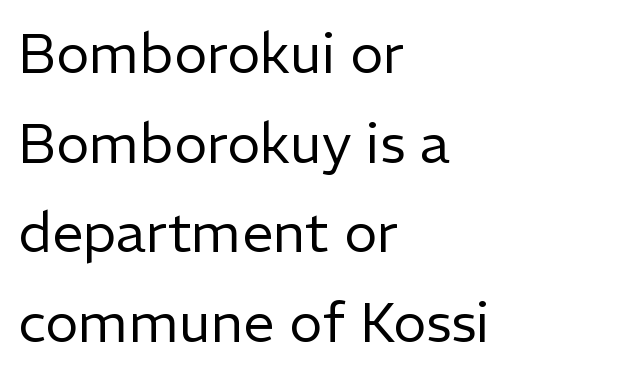
The gaps between neighbouring characters are ordinary and unremarkable. Just letters on the line, the space beneath them empty. Varying glyph widths throughout — classic text-font behaviour. The face looks like a standard text weight, possibly lighter. These lines are set flush left with a ragged right edge.
